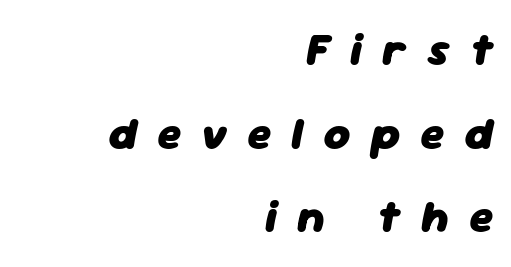
Q: Is the text bold? A: Yes.
Q: Is the text italic (slanted)? A: Yes, it leans right by about 11 degrees.
Q: Is the text underlined? A: No.
Q: How is the paragraph aligned? A: Right-aligned.
Q: Is the spacing between letters normal or unusually wide? A: Unusually wide.
Q: Width (condensed, normal, or wide)? A: Normal.
Q: Stroke contrast? A: Low.
Q: x-height? A: Medium.
Q: Monospaced? A: No.
